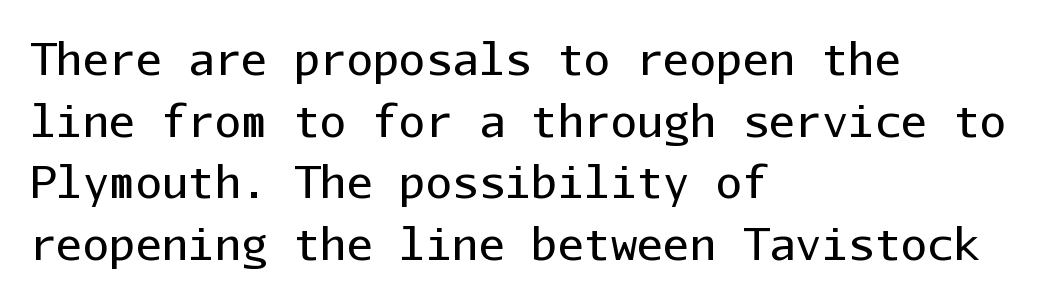
{"serif": "no", "italic": "no", "bold": "no", "weight": "regular", "width": "normal", "stroke_contrast": "low", "x_height": "medium", "monospaced": "yes", "underline": "no", "align": "left", "line_spacing": "normal", "line_spacing_ratio": 1.4, "letter_spacing": "normal", "letter_spacing_em": 0.0, "glyph_px": 44}
